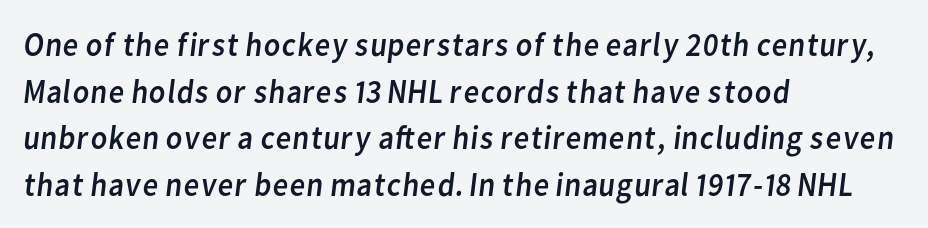
The image shows 34 px regular-weight sans-serif type; set left-aligned, normal line spacing (1.37x), normal letter spacing, not underlined; low stroke contrast and a medium x-height.
